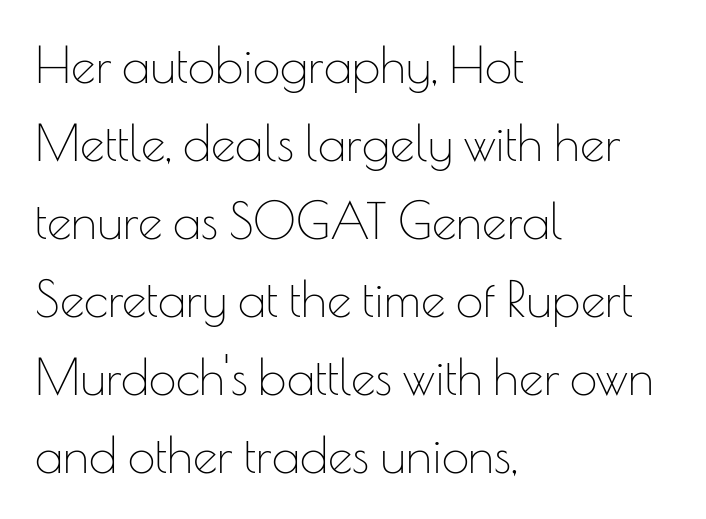
The image shows 49 px thin sans-serif type, upright; set left-aligned, normal line spacing (1.59x), normal letter spacing, not underlined; low stroke contrast and a small x-height.
